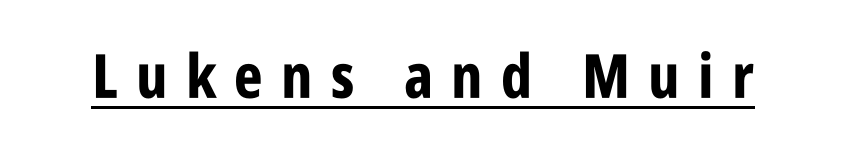
Q: Is the text bold? A: Yes.
Q: Is the text italic (slanted)? A: No, it is upright.
Q: Is the typeface a serif or a sans-serif typeface? A: Sans-serif.
Q: Is the text underlined? A: Yes.
Q: Is the spacing between letters normal or unusually wide? A: Unusually wide.
Q: Width (condensed, normal, or wide)? A: Condensed.
Q: Stroke contrast? A: Low.
Q: x-height? A: Large.
Q: Monospaced? A: No.
